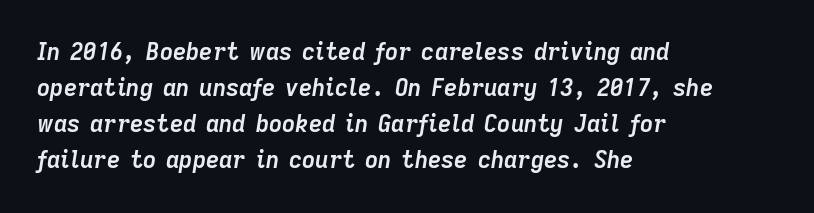
{"italic": "yes", "lean": "right", "slant_degrees": 9, "bold": "yes", "underline": "no", "align": "left", "line_spacing": "normal", "line_spacing_ratio": 1.57, "letter_spacing": "normal", "letter_spacing_em": 0.0, "glyph_px": 23}
